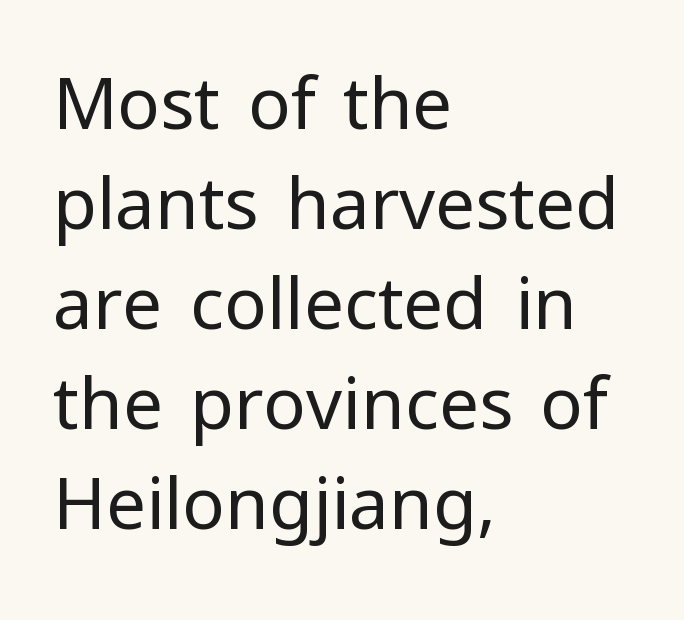
Stroke thickness stays within the range of a standard reading face or lighter. There is no visible air inserted between adjacent glyphs. Descender tails drop into unmarked territory. This sample has the flowing, uneven cadence of proportional lettering. Letterform terminals end flat and unadorned throughout the passage. Caption: multi-line text, flush left, ragged right.
